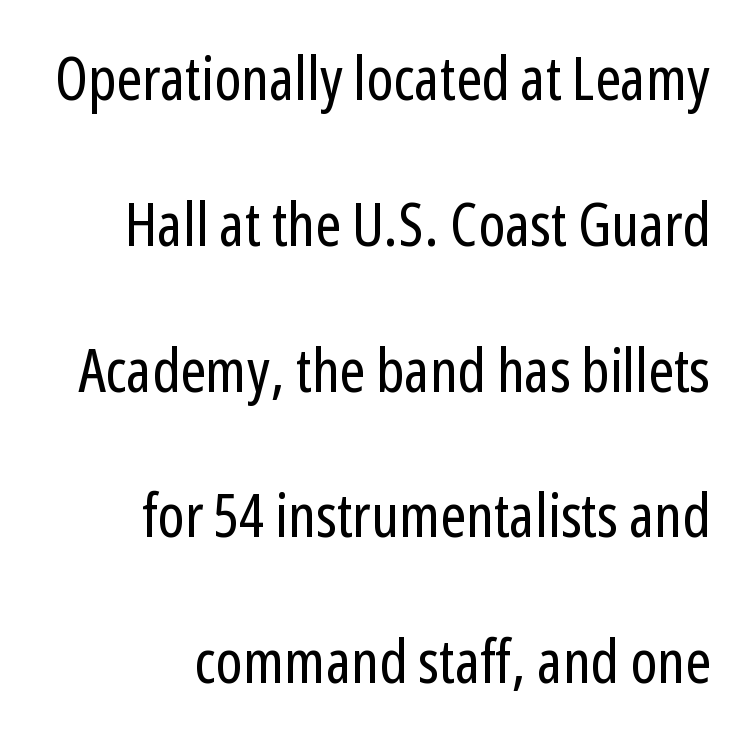
{"serif": "no", "italic": "no", "bold": "no", "weight": "regular", "width": "condensed", "stroke_contrast": "low", "x_height": "medium", "monospaced": "no", "underline": "no", "line_spacing": "loose", "line_spacing_ratio": 2.39, "letter_spacing": "normal", "letter_spacing_em": 0.0, "glyph_px": 61}
